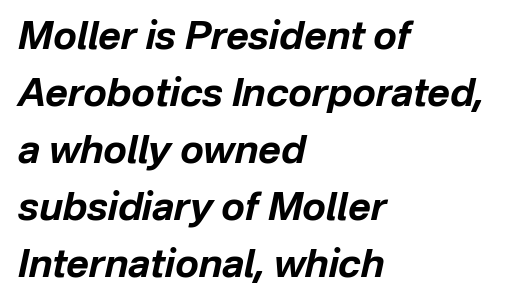
{"italic": "yes", "lean": "right", "slant_degrees": 12, "bold": "yes", "weight": "bold", "width": "normal", "stroke_contrast": "low", "x_height": "medium", "monospaced": "no", "underline": "no", "align": "left", "line_spacing": "normal", "line_spacing_ratio": 1.46, "letter_spacing": "normal", "letter_spacing_em": 0.0, "glyph_px": 39}
